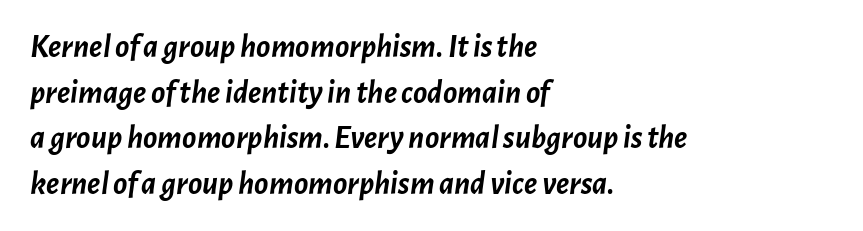
{"italic": "yes", "lean": "right", "slant_degrees": 7, "bold": "yes", "weight": "semibold", "width": "normal", "stroke_contrast": "low", "x_height": "medium", "monospaced": "no", "underline": "no", "align": "left", "line_spacing": "normal", "line_spacing_ratio": 1.38, "letter_spacing": "normal", "letter_spacing_em": 0.0, "glyph_px": 33}
